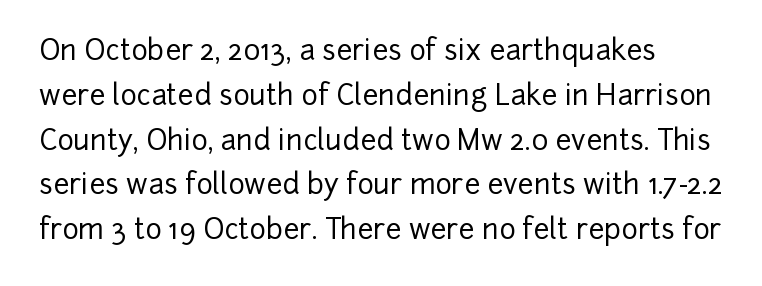
Q: Is the text italic (slanted)? A: No, it is upright.
Q: Is the typeface a serif or a sans-serif typeface? A: Sans-serif.
Q: Is the text underlined? A: No.
Q: Is the spacing between letters normal or unusually wide? A: Normal.
Q: Is the spacing between lines tight, normal or loose? A: Normal.
Q: Width (condensed, normal, or wide)? A: Normal.
Q: Stroke contrast? A: Low.
Q: x-height? A: Medium.
Q: Monospaced? A: No.
